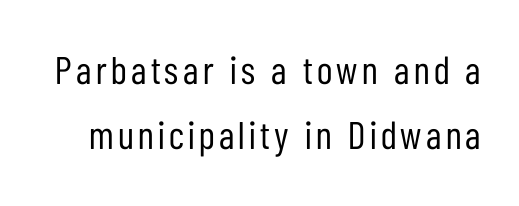
Q: Is the text bold? A: No.
Q: Is the text italic (slanted)? A: No, it is upright.
Q: Is the typeface a serif or a sans-serif typeface? A: Sans-serif.
Q: Is the text underlined? A: No.
Q: Is the spacing between lines tight, normal or loose? A: Normal.
Q: Width (condensed, normal, or wide)? A: Condensed.
Q: Stroke contrast? A: Low.
Q: x-height? A: Medium.
Q: Monospaced? A: No.
